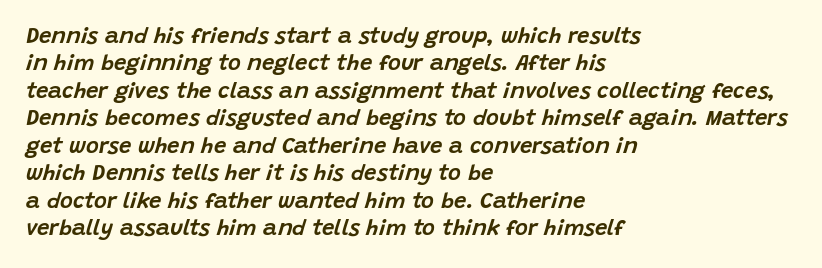
The image shows 22 px text type, italic (leaning right); set left-aligned, normal line spacing (1.25x), normal letter spacing, not underlined.
